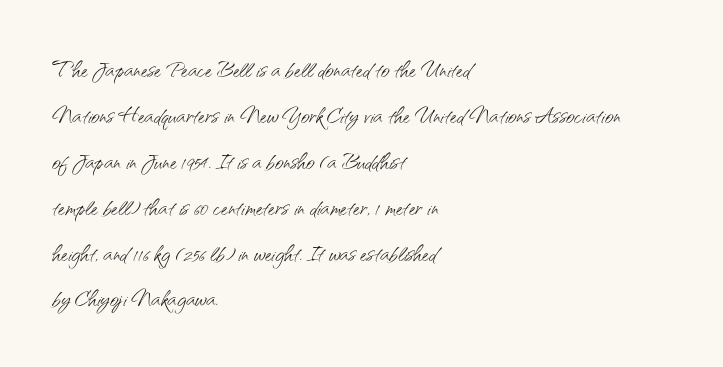
{"serif": "no", "bold": "no", "weight": "light", "width": "normal", "stroke_contrast": "medium", "x_height": "small", "monospaced": "no", "underline": "no", "align": "left", "line_spacing": "normal", "line_spacing_ratio": 1.53, "letter_spacing": "normal", "letter_spacing_em": 0.0, "glyph_px": 30}
